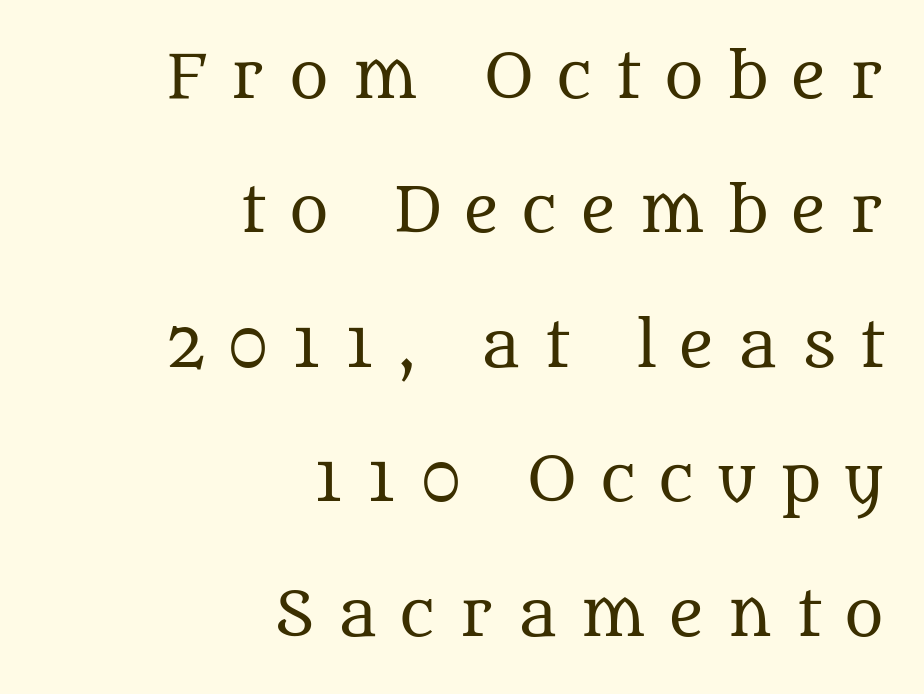
{"serif": "yes", "italic": "no", "bold": "no", "weight": "regular", "width": "normal", "stroke_contrast": "medium", "x_height": "large", "monospaced": "no", "underline": "no", "align": "right", "line_spacing": "loose", "line_spacing_ratio": 2.24, "letter_spacing": "wide", "letter_spacing_em": 0.39, "glyph_px": 60}
